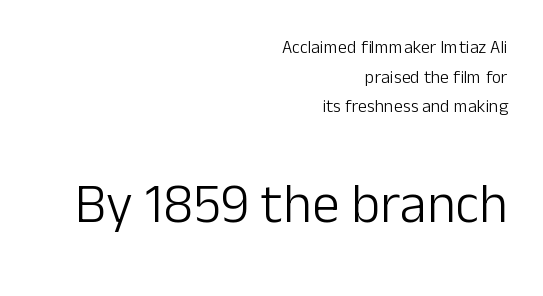
Tall strokes in this sample are plumb rather than angled. Nope, no serifs anywhere on these letters. Teacher's note: observe the even right margin — that is flush-right alignment. Caption: face not bold, strokes unweighted. The area under the type is left untouched. Summary of vertical rhythm: regular, with standard interline spacing.
